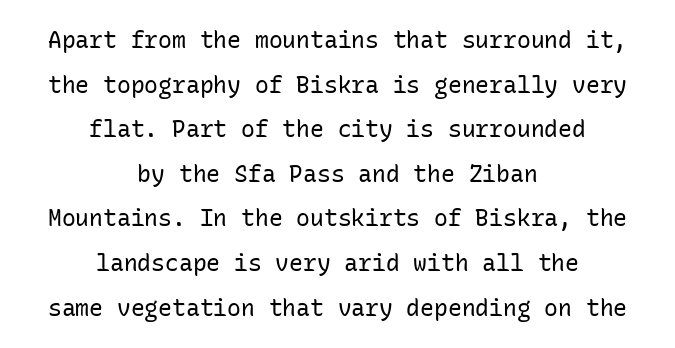
Q: Is the text bold? A: No.
Q: Is the text italic (slanted)? A: No, it is upright.
Q: Is the text underlined? A: No.
Q: How is the paragraph aligned? A: Centered.
Q: Is the spacing between letters normal or unusually wide? A: Normal.
Q: Is the spacing between lines tight, normal or loose? A: Loose.
